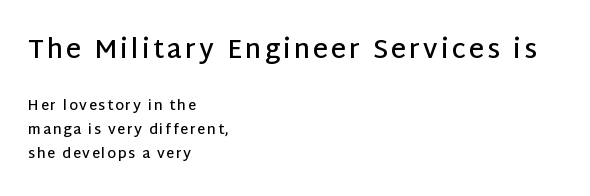
The image shows 26 px text type, upright; set left-aligned, normal line spacing (1.7x), not underlined; the first (top) block is 1.86x larger.
